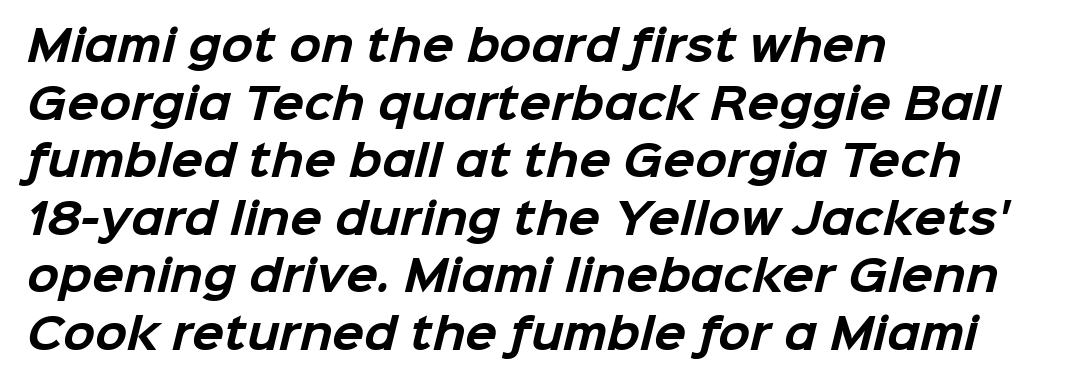
Q: Is the text bold? A: Yes.
Q: Is the typeface a serif or a sans-serif typeface? A: Sans-serif.
Q: Is the text underlined? A: No.
Q: How is the paragraph aligned? A: Left-aligned.
Q: Is the spacing between letters normal or unusually wide? A: Normal.
Q: Is the spacing between lines tight, normal or loose? A: Normal.
Q: Width (condensed, normal, or wide)? A: Normal.
Q: Stroke contrast? A: Low.
Q: x-height? A: Medium.
Q: Monospaced? A: No.
